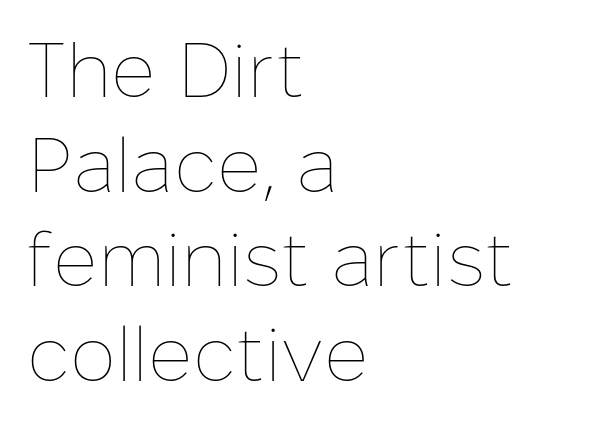
The image shows 77 px thin type, upright; set left-aligned, line spacing 1.23x, normal letter spacing, not underlined; low stroke contrast and a medium x-height.
